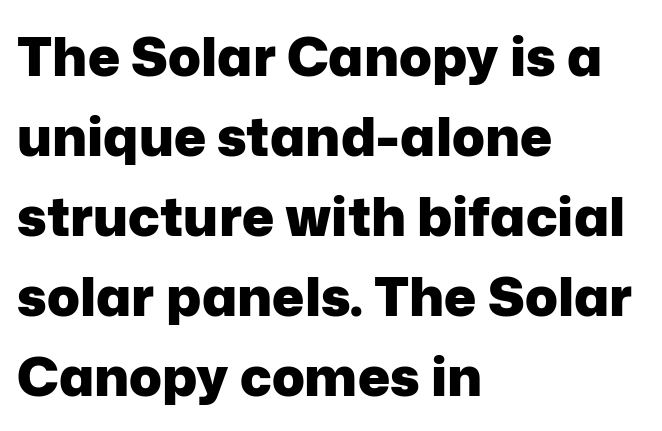
Q: Is the text bold? A: Yes.
Q: Is the text italic (slanted)? A: No, it is upright.
Q: Is the typeface a serif or a sans-serif typeface? A: Sans-serif.
Q: Is the text underlined? A: No.
Q: How is the paragraph aligned? A: Left-aligned.
Q: Is the spacing between letters normal or unusually wide? A: Normal.
Q: Is the spacing between lines tight, normal or loose? A: Normal.
Q: Width (condensed, normal, or wide)? A: Normal.
Q: Stroke contrast? A: Low.
Q: x-height? A: Medium.
Q: Monospaced? A: No.
